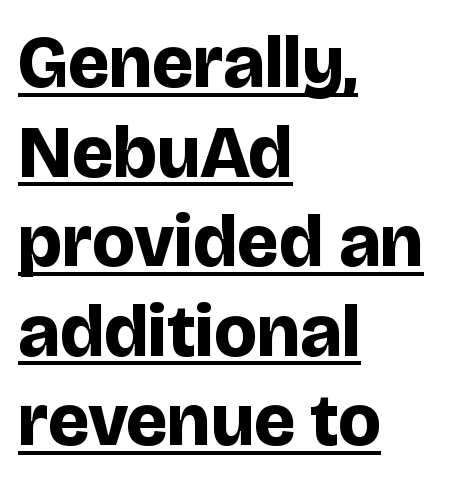
{"serif": "no", "italic": "no", "bold": "yes", "weight": "bold", "width": "normal", "stroke_contrast": "low", "x_height": "large", "monospaced": "no", "underline": "yes", "align": "left", "line_spacing_ratio": 1.21, "letter_spacing": "normal", "letter_spacing_em": 0.0, "glyph_px": 74}
